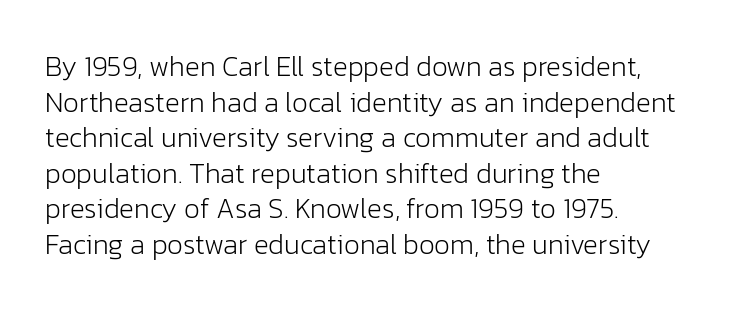
The image shows 28 px light sans-serif type, upright; set left-aligned, normal line spacing (1.27x), normal letter spacing, not underlined; low stroke contrast and a medium x-height.
